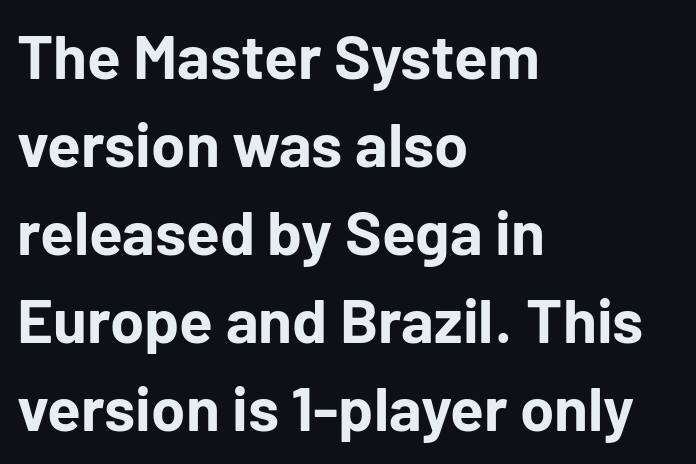
Every character sits straight up, as roman type does. Character widths vary here, with narrow letters taking less room than wide ones. Glyph-to-glyph distance matches everyday printed text. A typesetter would call this leading conventional body-copy spacing. Any mark beneath the type? The region is blank. These words are printed bold, with thick strokes throughout.
